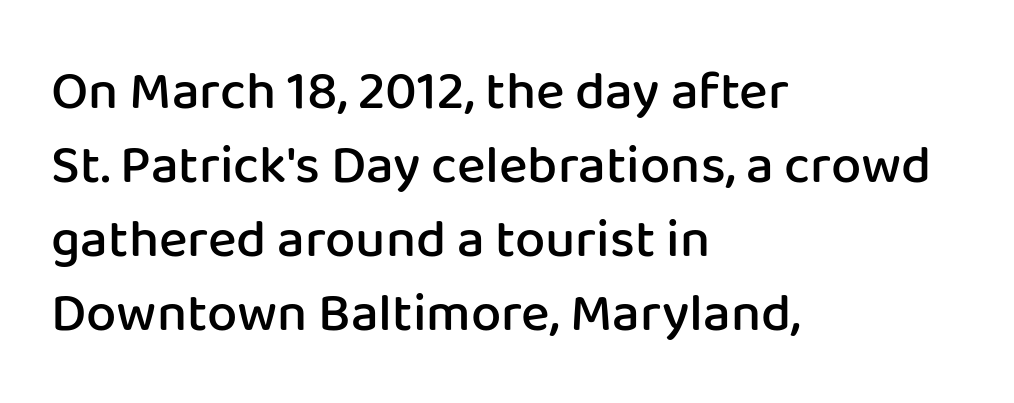
The image shows 54 px semibold sans-serif type, upright; set left-aligned, normal line spacing (1.37x), normal letter spacing, not underlined; low stroke contrast and a medium x-height.
